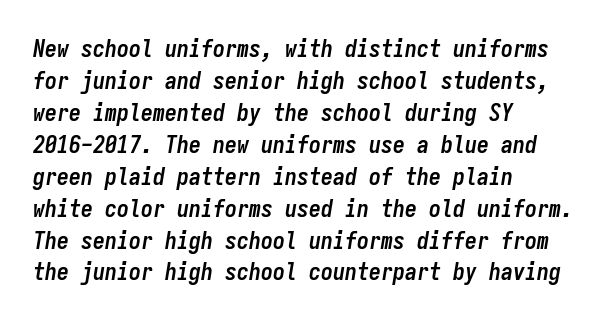
Q: Is the text bold? A: Yes.
Q: Is the text italic (slanted)? A: Yes, it leans right by about 9 degrees.
Q: Is the text underlined? A: No.
Q: How is the paragraph aligned? A: Left-aligned.
Q: Is the spacing between letters normal or unusually wide? A: Normal.
Q: Is the spacing between lines tight, normal or loose? A: Normal.
